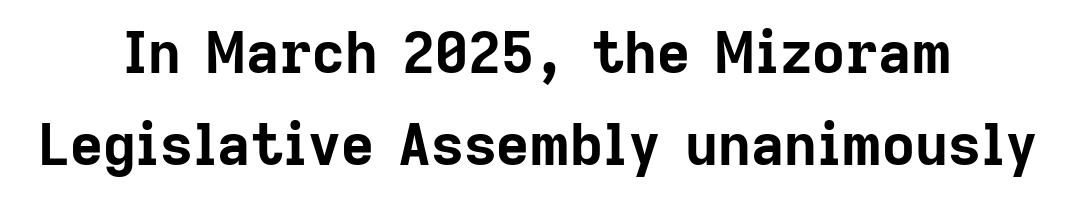
Q: Is the text bold? A: Yes.
Q: Is the text italic (slanted)? A: No, it is upright.
Q: Is the typeface a serif or a sans-serif typeface? A: Sans-serif.
Q: Is the text underlined? A: No.
Q: How is the paragraph aligned? A: Centered.
Q: Is the spacing between letters normal or unusually wide? A: Normal.
Q: Is the spacing between lines tight, normal or loose? A: Normal.
Q: Width (condensed, normal, or wide)? A: Normal.
Q: Stroke contrast? A: Low.
Q: x-height? A: Medium.
Q: Monospaced? A: No.
